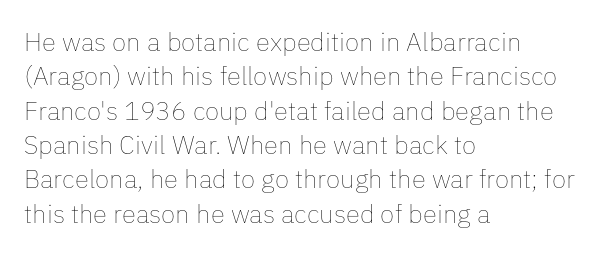
Leftover space on each line is placed entirely after the last word. Notice how the stems are strictly vertical — no italics here. The rendering uses a moderate line-height, typical for paragraphs. Underlining? Definitely not there. A light-to-regular cut is what we see here.
